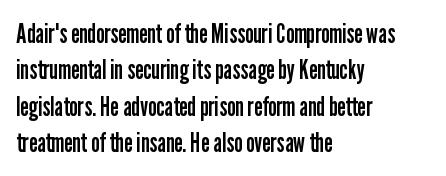
The image shows 27 px text type, upright; set left-aligned, normal line spacing (1.35x), normal letter spacing, not underlined.
